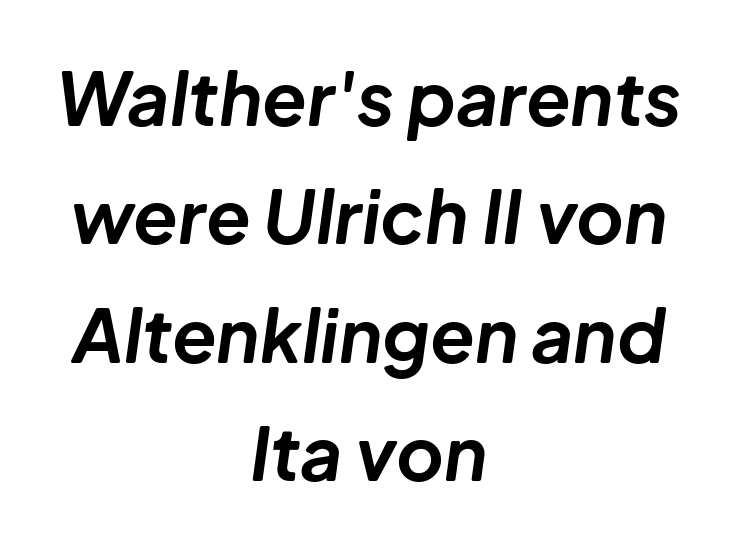
The image shows 73 px bold type, italic (leaning right); set centered, normal line spacing (1.62x), normal letter spacing, not underlined; low stroke contrast and a medium x-height.
